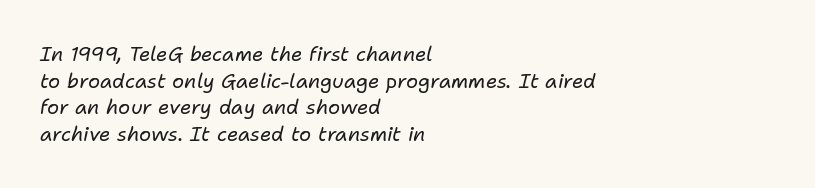
Q: Is the text bold? A: No.
Q: Is the text italic (slanted)? A: Yes, it leans right by about 11 degrees.
Q: Is the text underlined? A: No.
Q: How is the paragraph aligned? A: Left-aligned.
Q: Is the spacing between letters normal or unusually wide? A: Normal.
Q: Is the spacing between lines tight, normal or loose? A: Normal.
